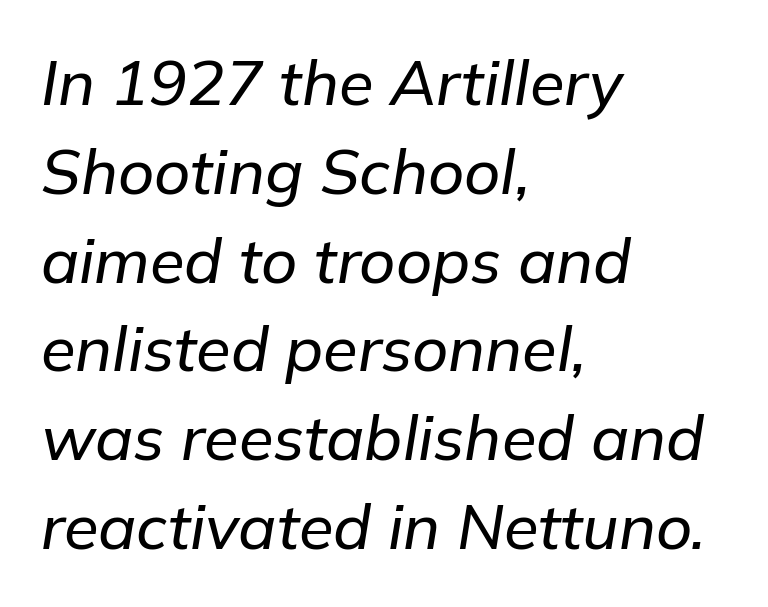
Look at the tracking — it's just the regular setting, nothing added. The foot of each line stays bare and open. Tall strokes in this sample are angled rather than plumb. Successive baselines arrive at the customary interval. This rendering uses left alignment, leaving the right contour irregular.
